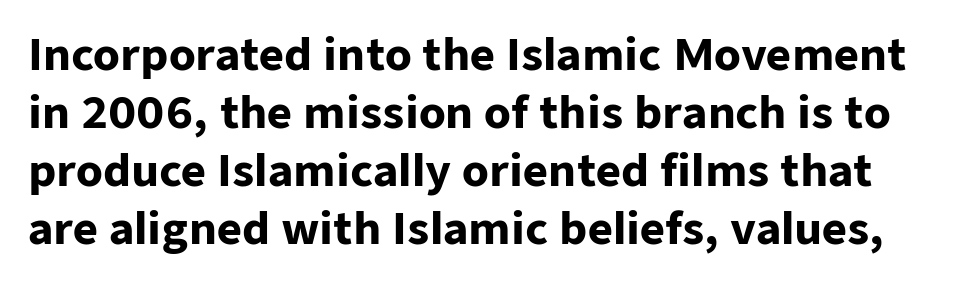
The image shows 43 px heavy sans-serif type, upright; set normal line spacing (1.35x), normal letter spacing, not underlined; low stroke contrast and a medium x-height.
